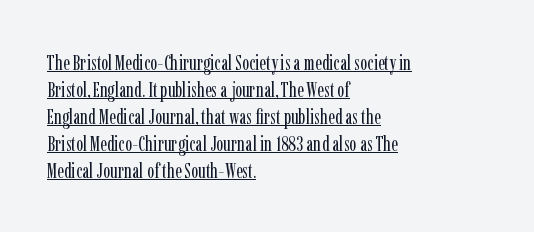
{"italic": "no", "bold": "no", "underline": "yes", "align": "left", "line_spacing": "normal", "line_spacing_ratio": 1.29, "letter_spacing": "normal", "letter_spacing_em": 0.0, "glyph_px": 21}
